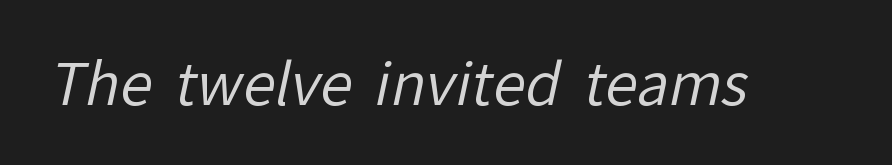
The image shows 58 px regular-weight sans-serif type; set normal letter spacing, not underlined; low stroke contrast and a medium x-height.
